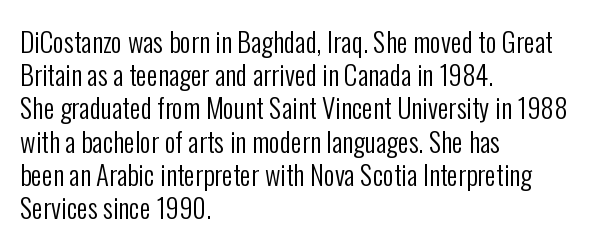
Q: Is the text bold? A: No.
Q: Is the text italic (slanted)? A: No, it is upright.
Q: Is the text underlined? A: No.
Q: How is the paragraph aligned? A: Left-aligned.
Q: Is the spacing between letters normal or unusually wide? A: Normal.
